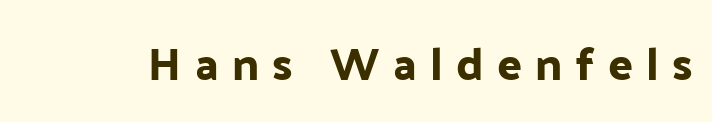
Note the varied advance widths — an 'i' is clearly narrower than an 'm'. Check under the words: just untouched page. No feet cap the strokes, marking this as sans-serif type. When letters stand straight like this, we call the style roman or upright. Look at the tracking — it's clearly loosened, letters drifting apart.
